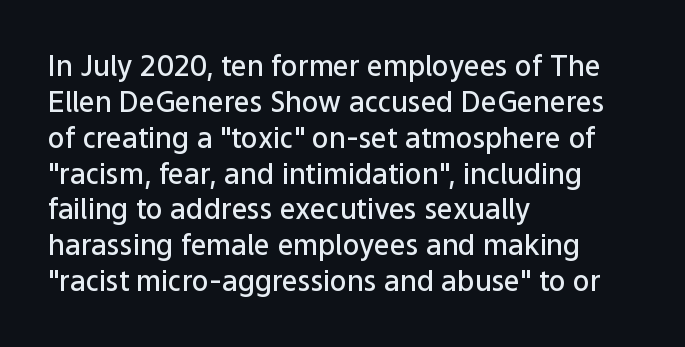
Q: Is the text bold? A: Semi-bold.
Q: Is the text italic (slanted)? A: No, it is upright.
Q: Is the typeface a serif or a sans-serif typeface? A: Sans-serif.
Q: Is the text underlined? A: No.
Q: How is the paragraph aligned? A: Left-aligned.
Q: Is the spacing between letters normal or unusually wide? A: Normal.
Q: Is the spacing between lines tight, normal or loose? A: Normal.
Q: Width (condensed, normal, or wide)? A: Normal.
Q: Stroke contrast? A: Low.
Q: x-height? A: Medium.
Q: Monospaced? A: No.
